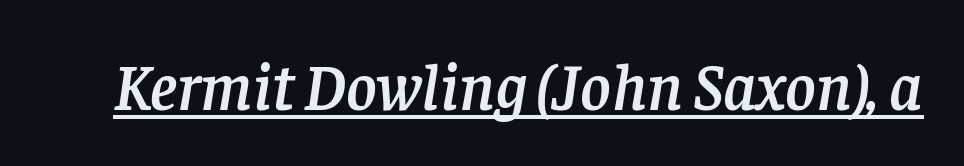
The image shows 66 px serif type, italic (leaning right); set normal letter spacing, underlined; low stroke contrast and a large x-height.
